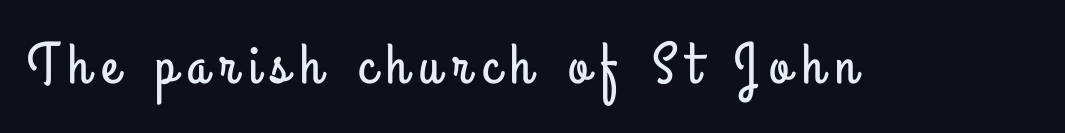
Letter spacing: wide. Underlining? Definitely not there. Does the lettering tilt? It doesn't — this is upright. The passage shown is typeset with a sans-serif family.
